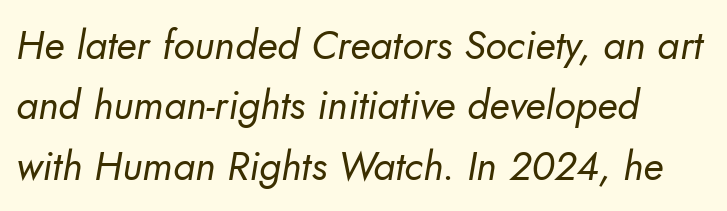
A typesetter would call this leading conventional body-copy spacing. One-word summary of the alignment: left. The passage shown is typed in a proportional face where columns would drift. Underlining? Definitely not there. The type family on display is of the sans-serif kind.
